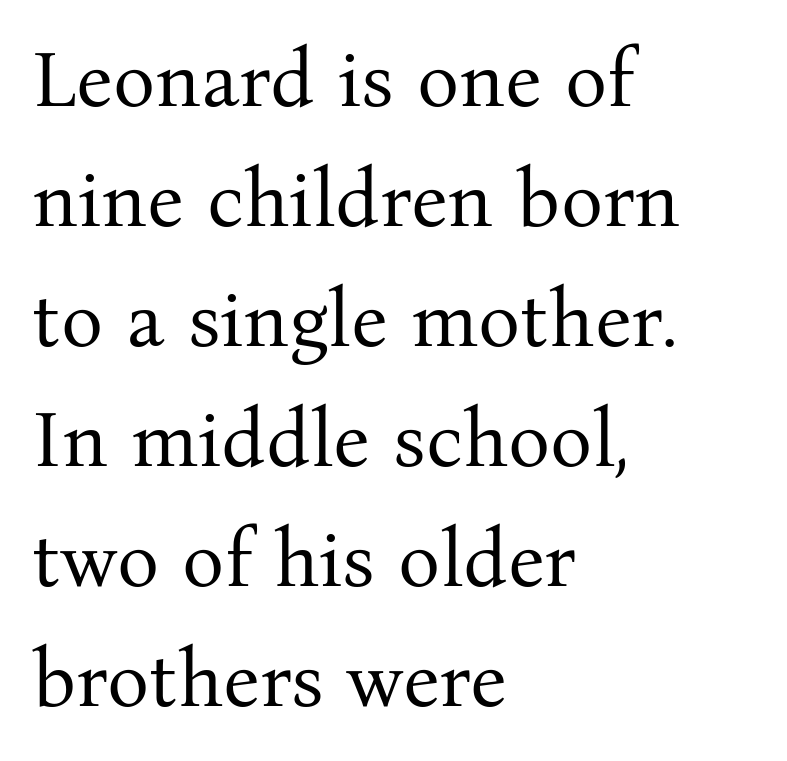
{"serif": "yes", "italic": "no", "bold": "no", "weight": "regular", "width": "normal", "stroke_contrast": "medium", "x_height": "medium", "monospaced": "no", "underline": "no", "align": "left", "line_spacing": "normal", "line_spacing_ratio": 1.52, "letter_spacing": "normal", "letter_spacing_em": 0.0, "glyph_px": 79}
